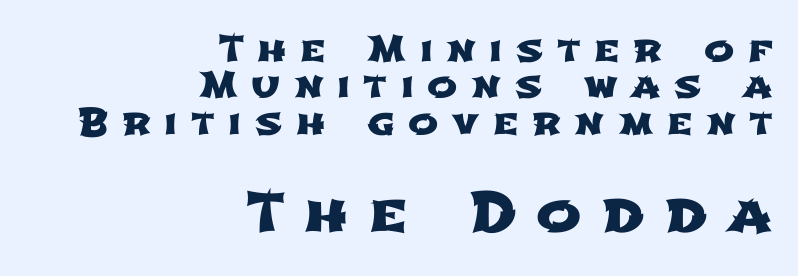
{"serif": "no", "width": "wide", "stroke_contrast": "low", "x_height": "medium", "monospaced": "no", "underline": "no", "align": "right", "line_spacing": "tight", "line_spacing_ratio": 1.01, "letter_spacing": "wide", "letter_spacing_em": 0.38, "larger_block": "second", "size_ratio": 1.5, "glyph_px": 54}
